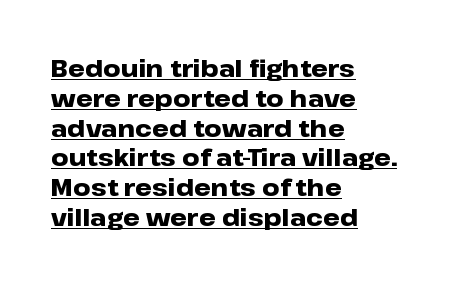
The image shows 24 px bold type, upright; set left-aligned, line spacing 1.24x, normal letter spacing, underlined.
